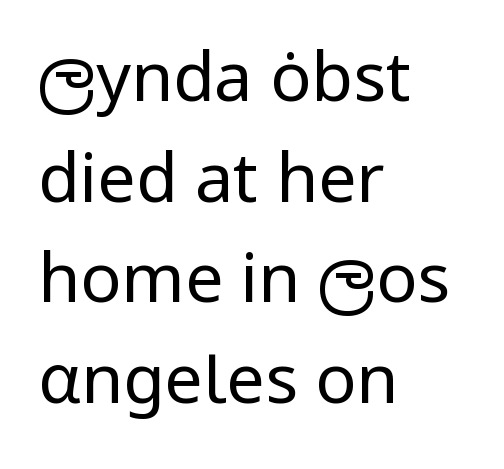
Spacing verdict: proportional, widths tailored to each character. The line-height multiplier appears to be the usual default. Every character sits straight up, as roman type does. Stems here are at most as thick as an everyday book face.
